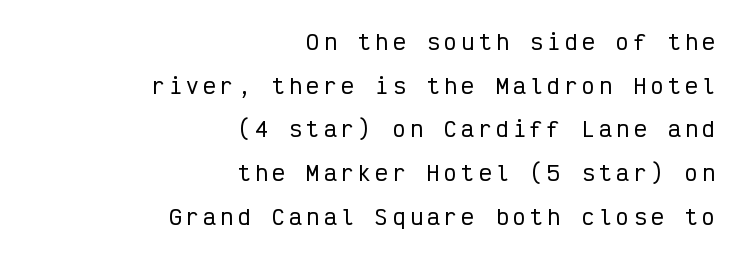
{"italic": "no", "underline": "no", "align": "right", "line_spacing": "loose", "line_spacing_ratio": 2.08, "letter_spacing": "wide", "letter_spacing_em": 0.22, "glyph_px": 21}
